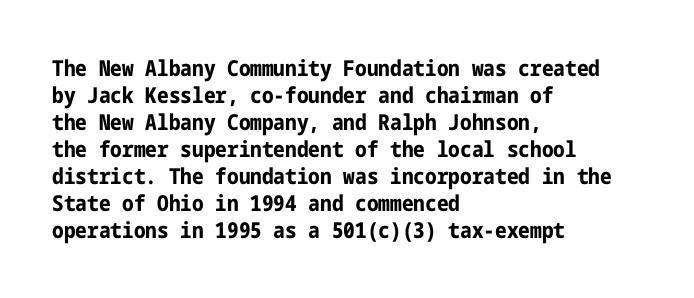
{"italic": "no", "bold": "yes", "underline": "no", "align": "left", "line_spacing_ratio": 1.23, "letter_spacing": "normal", "letter_spacing_em": 0.0, "glyph_px": 22}
